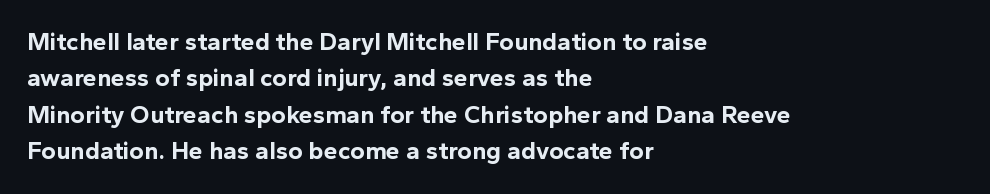
Q: Is the text bold? A: Yes.
Q: Is the text italic (slanted)? A: No, it is upright.
Q: Is the text underlined? A: No.
Q: How is the paragraph aligned? A: Left-aligned.
Q: Is the spacing between letters normal or unusually wide? A: Normal.
Q: Is the spacing between lines tight, normal or loose? A: Normal.
